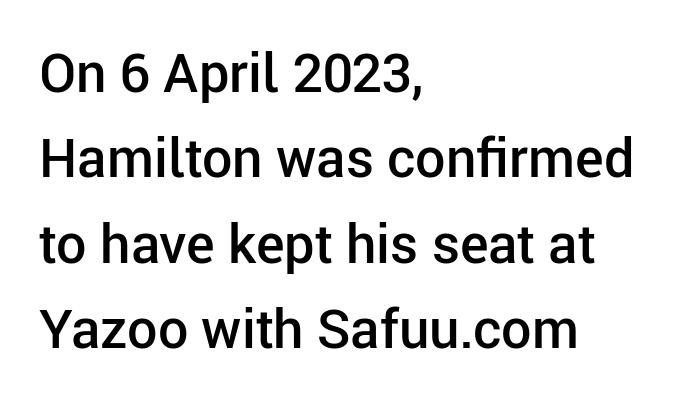
This is sans-serif lettering, the kind often seen on screens and signage. A bit beefed up — I'd call it semibold rather than bold. Does extra space separate the letters? No, they use regular spacing. Is this a fixed-width face? No — the glyphs have proportional, varying widths. Baseline-to-baseline distance is the conventional proportion of letter height.
